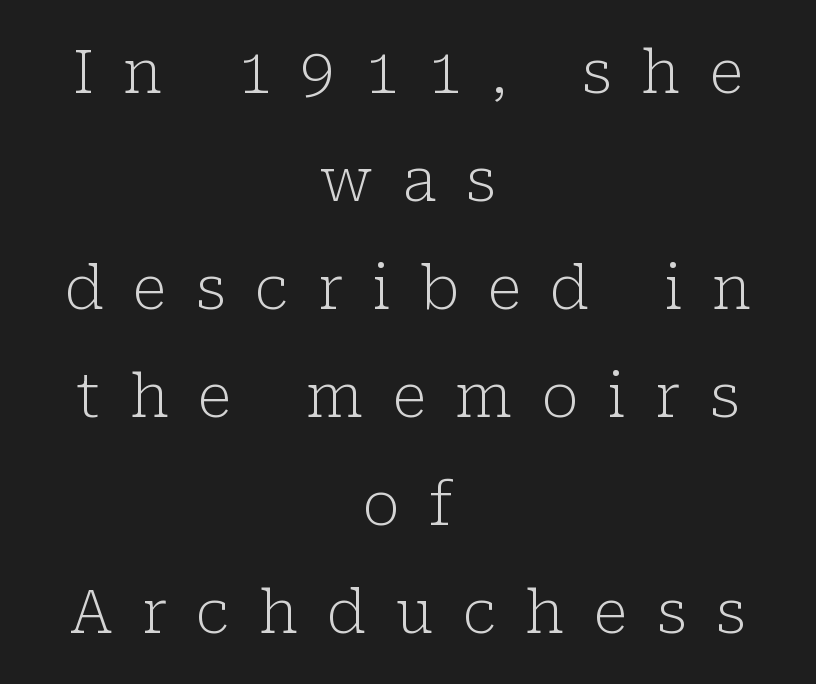
{"serif": "yes", "italic": "no", "bold": "no", "weight": "light", "width": "normal", "stroke_contrast": "low", "x_height": "medium", "monospaced": "no", "underline": "no", "align": "center", "line_spacing_ratio": 1.77, "letter_spacing": "wide", "letter_spacing_em": 0.48, "glyph_px": 61}
